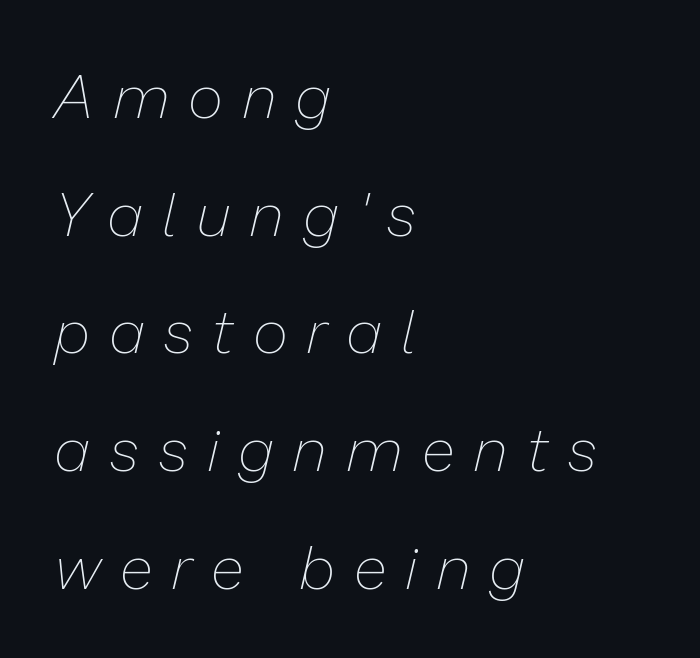
Each line starts at the same left margin while the right side varies. Beneath every word, the page is bare. The rendering applies a slant to the glyphs. Students, observe: this is what heavily led, spacious text looks like.
